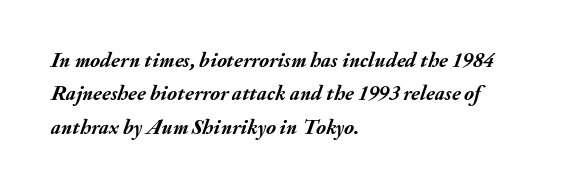
The image shows 21 px bold type, italic (leaning right); set left-aligned, normal line spacing (1.59x), normal letter spacing, not underlined.
